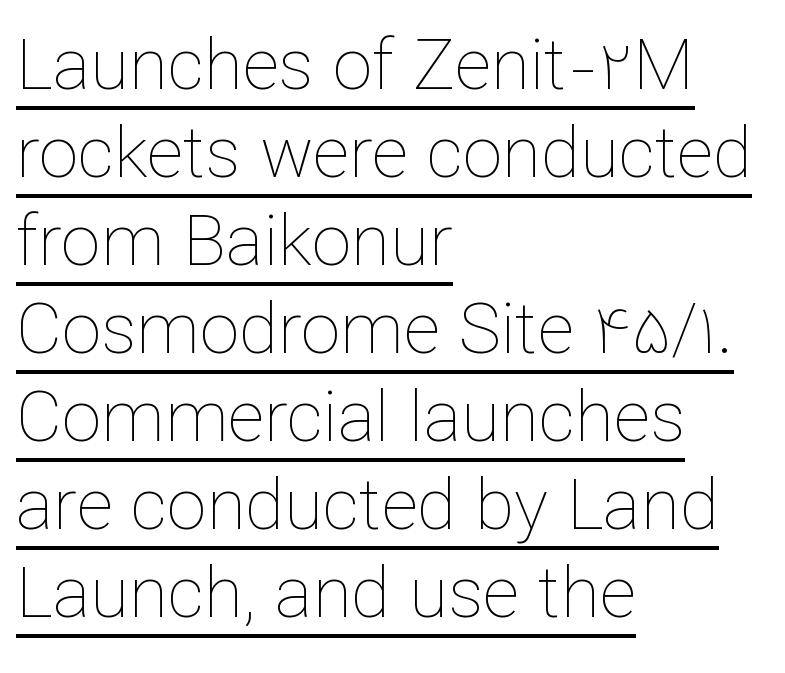
The image shows 71 px thin type, upright; set left-aligned, line spacing 1.24x, normal letter spacing, underlined; low stroke contrast and a medium x-height.
